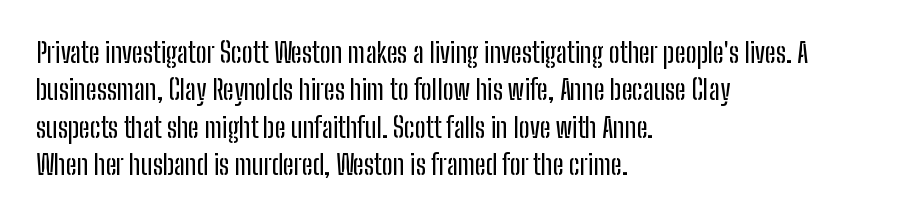
The image shows 27 px text type, upright; set left-aligned, normal line spacing (1.38x), normal letter spacing, not underlined.
